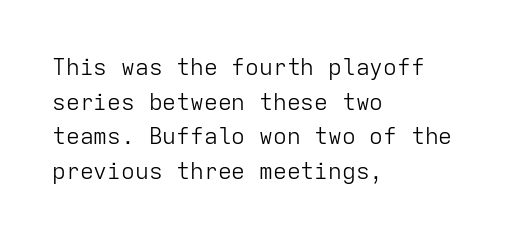
Q: Is the text bold? A: No.
Q: Is the text italic (slanted)? A: No, it is upright.
Q: Is the text underlined? A: No.
Q: How is the paragraph aligned? A: Left-aligned.
Q: Is the spacing between letters normal or unusually wide? A: Normal.
Q: Is the spacing between lines tight, normal or loose? A: Normal.
